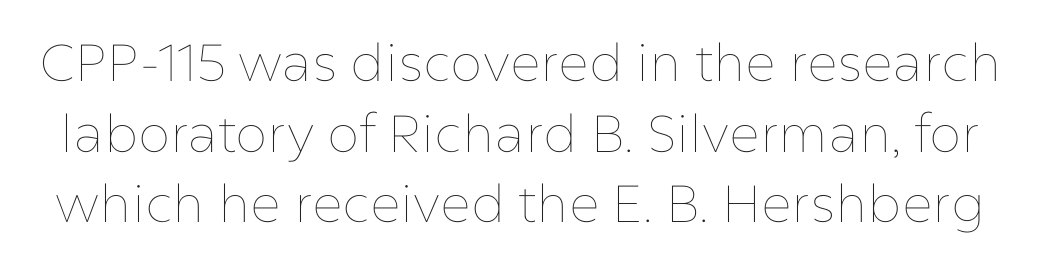
Q: Is the text bold? A: No.
Q: Is the text italic (slanted)? A: No, it is upright.
Q: Is the text underlined? A: No.
Q: Is the spacing between letters normal or unusually wide? A: Normal.
Q: Is the spacing between lines tight, normal or loose? A: Normal.
Q: Width (condensed, normal, or wide)? A: Normal.
Q: Stroke contrast? A: Low.
Q: x-height? A: Medium.
Q: Monospaced? A: No.
